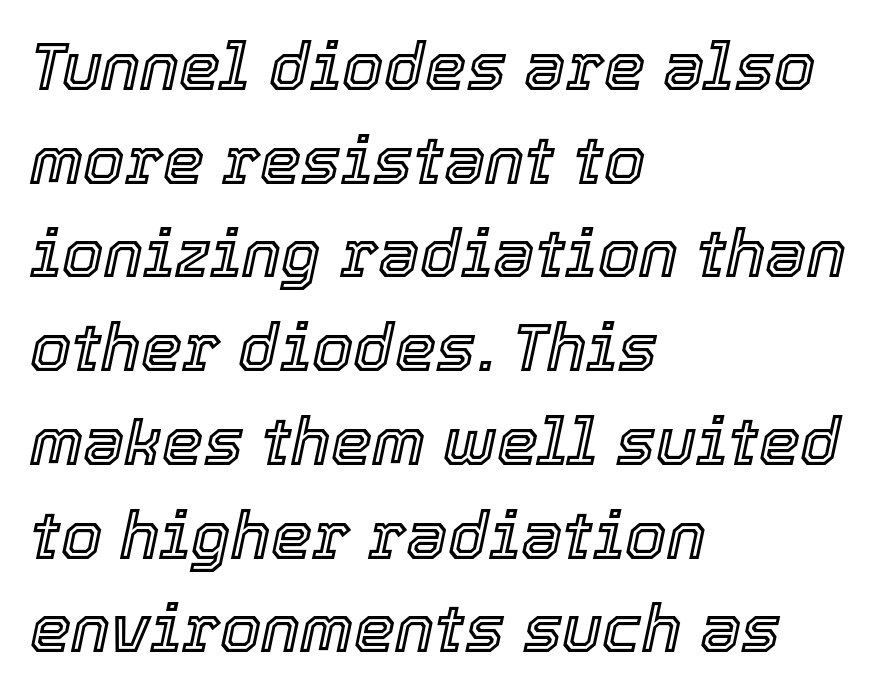
You could not count columns in this text — the font is proportionally spaced. The foot of each line stays bare and open. Is the letter spacing exaggerated? No — it looks like the ordinary default. Horizontal alignment here is leftward, the default for most running prose. Compared with typical paragraphs, the rows here are spaced about the same. It's the slanting kind of type.
